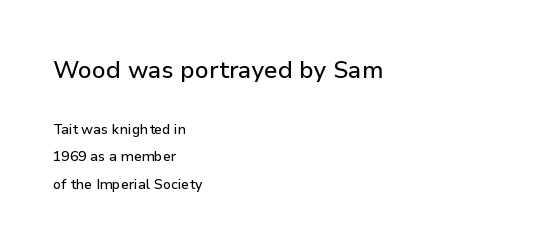
{"italic": "no", "underline": "no", "align": "left", "line_spacing": "loose", "line_spacing_ratio": 1.95, "letter_spacing": "normal", "letter_spacing_em": 0.0, "larger_block": "first", "size_ratio": 1.71, "glyph_px": 24}
